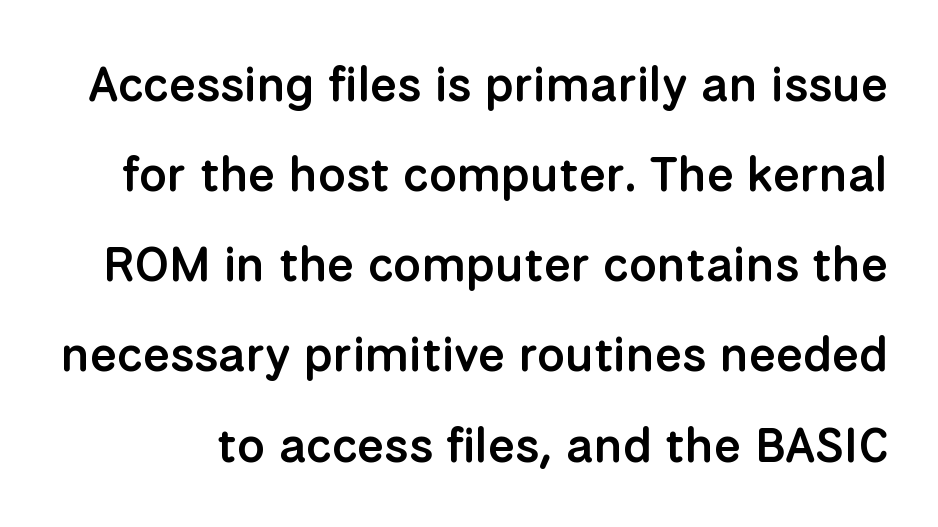
{"serif": "no", "italic": "no", "bold": "semi", "weight": "semibold", "width": "normal", "stroke_contrast": "low", "x_height": "medium", "monospaced": "no", "underline": "no", "line_spacing_ratio": 1.84, "letter_spacing": "normal", "letter_spacing_em": 0.0, "glyph_px": 49}
